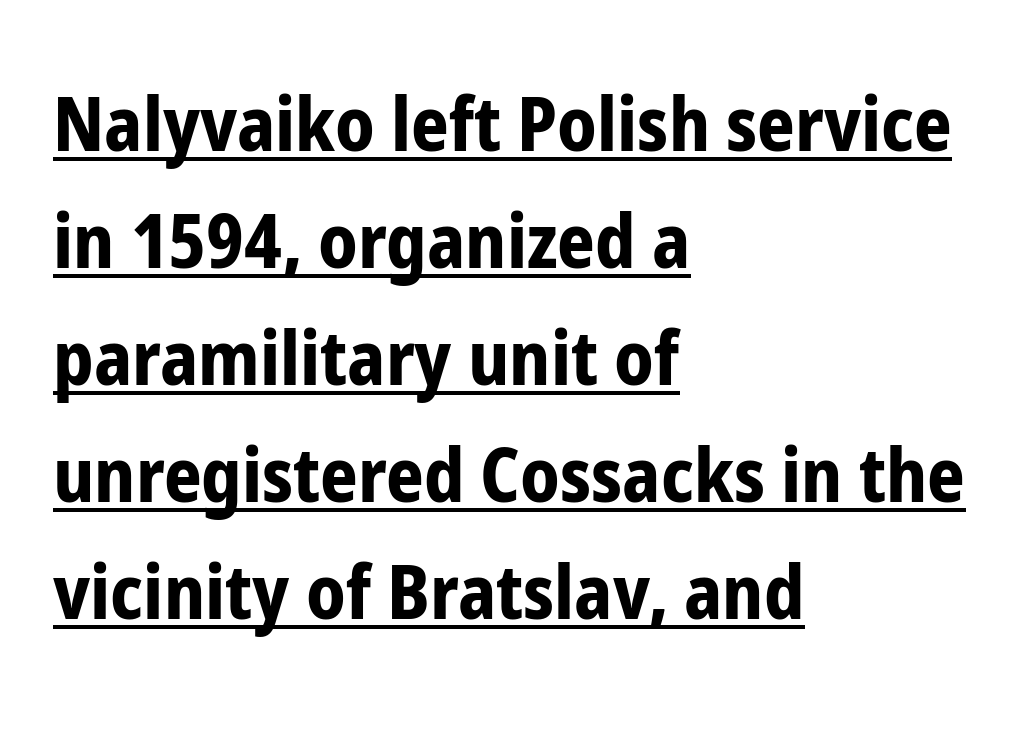
{"serif": "no", "italic": "no", "bold": "yes", "weight": "bold", "width": "condensed", "stroke_contrast": "low", "x_height": "medium", "monospaced": "no", "underline": "yes", "align": "left", "line_spacing": "normal", "line_spacing_ratio": 1.58, "letter_spacing": "normal", "letter_spacing_em": 0.0, "glyph_px": 74}
